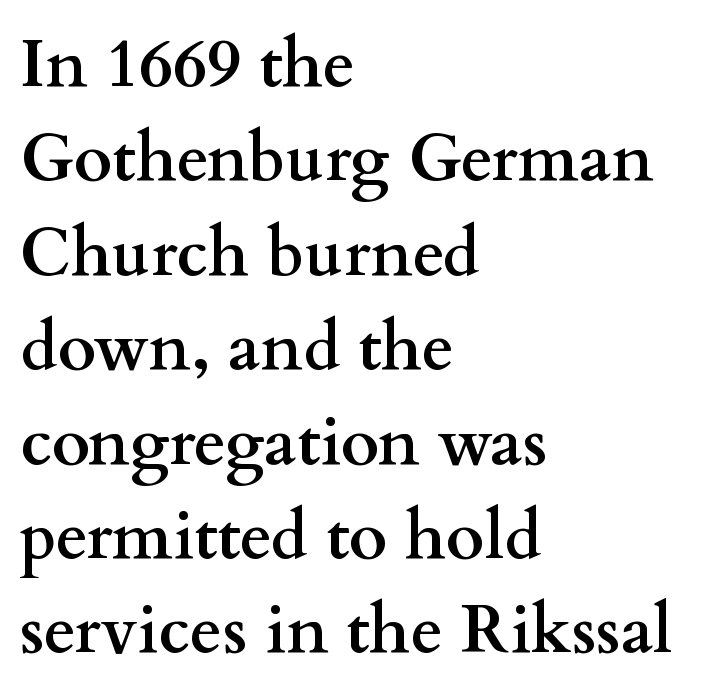
Q: Is the text bold? A: Yes.
Q: Is the text italic (slanted)? A: No, it is upright.
Q: Is the typeface a serif or a sans-serif typeface? A: Serif.
Q: Is the text underlined? A: No.
Q: How is the paragraph aligned? A: Left-aligned.
Q: Is the spacing between letters normal or unusually wide? A: Normal.
Q: Is the spacing between lines tight, normal or loose? A: Normal.
Q: Width (condensed, normal, or wide)? A: Wide.
Q: Stroke contrast? A: Medium.
Q: x-height? A: Small.
Q: Monospaced? A: No.
